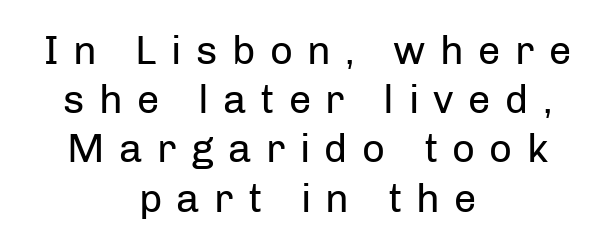
{"serif": "no", "italic": "no", "bold": "no", "weight": "regular", "width": "normal", "stroke_contrast": "low", "x_height": "medium", "monospaced": "no", "underline": "no", "align": "center", "line_spacing_ratio": 1.23, "letter_spacing": "wide", "letter_spacing_em": 0.36, "glyph_px": 40}
